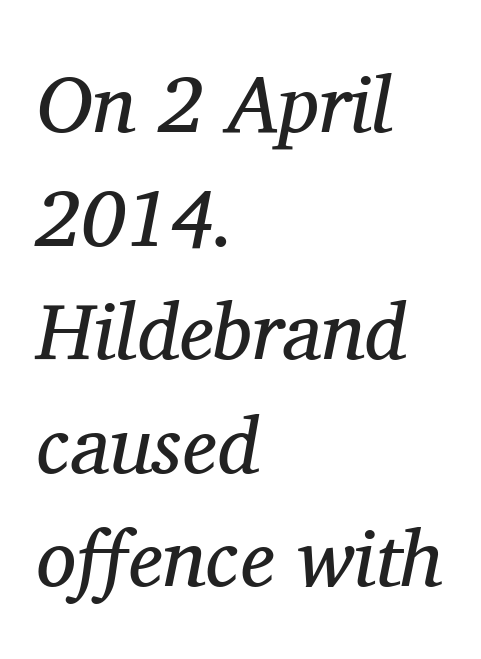
Q: Is the text bold? A: No.
Q: Is the text italic (slanted)? A: Yes, it leans right by about 11 degrees.
Q: Is the typeface a serif or a sans-serif typeface? A: Serif.
Q: Is the text underlined? A: No.
Q: How is the paragraph aligned? A: Left-aligned.
Q: Is the spacing between letters normal or unusually wide? A: Normal.
Q: Is the spacing between lines tight, normal or loose? A: Normal.
Q: Width (condensed, normal, or wide)? A: Normal.
Q: Stroke contrast? A: Medium.
Q: x-height? A: Medium.
Q: Monospaced? A: No.
